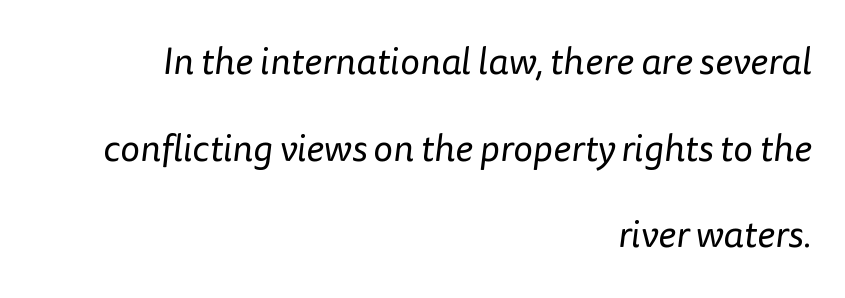
The image shows 38 px regular-weight sans-serif type; set right-aligned, loose line spacing (2.28x), normal letter spacing, not underlined; low stroke contrast and a medium x-height.
